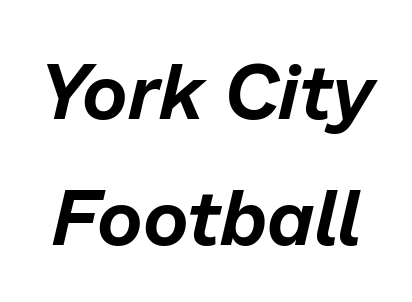
Q: Is the text italic (slanted)? A: Yes, it leans right by about 13 degrees.
Q: Is the text underlined? A: No.
Q: Is the spacing between letters normal or unusually wide? A: Normal.
Q: Is the spacing between lines tight, normal or loose? A: Normal.
Q: Width (condensed, normal, or wide)? A: Normal.
Q: Stroke contrast? A: Low.
Q: x-height? A: Medium.
Q: Monospaced? A: No.
